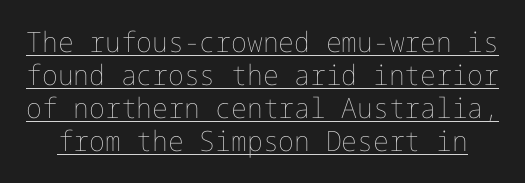
The font sits on the lighter half of the weight spectrum, regular included. Honestly, the underline is the first thing you notice here. You could call the tracking neutral — neither tight nor loose. The letters stand upright; this is a roman face.
